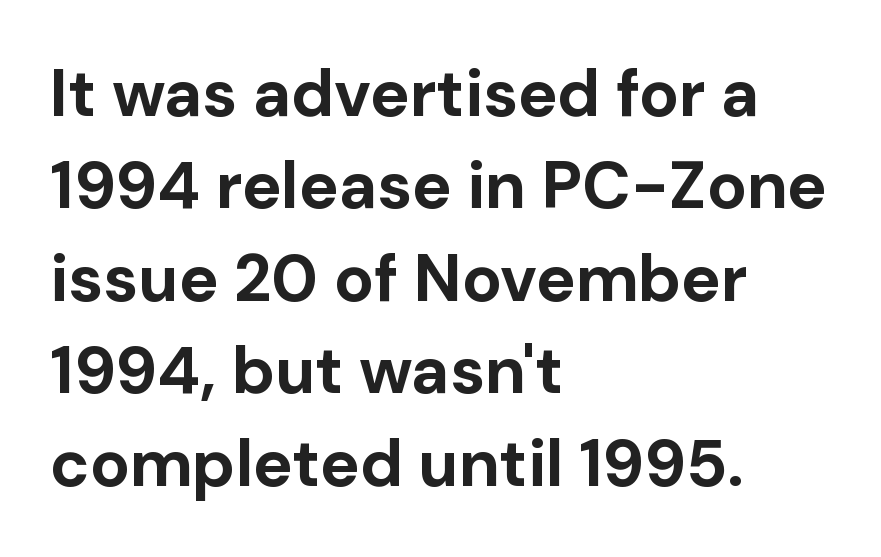
Descenders are the only things crossing below the line. The font's upright variant was chosen for this text. Horizontal alignment here is leftward, the default for most running prose. A typesetter would label this face a sans.
